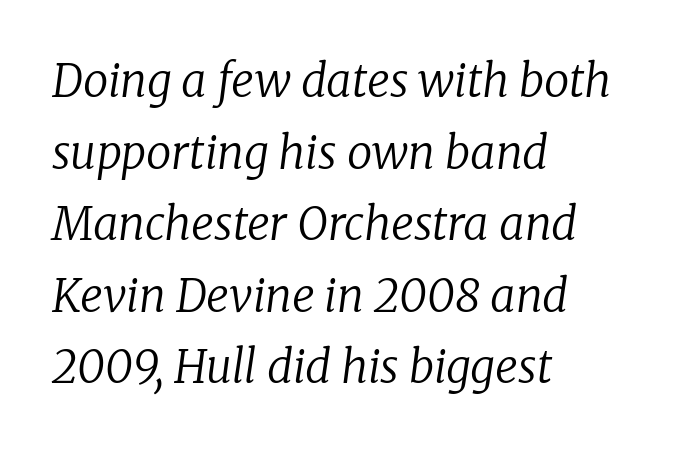
The image shows 45 px regular-weight serif type, italic (leaning right); set left-aligned, normal line spacing (1.59x), normal letter spacing, not underlined; low stroke contrast and a medium x-height.
